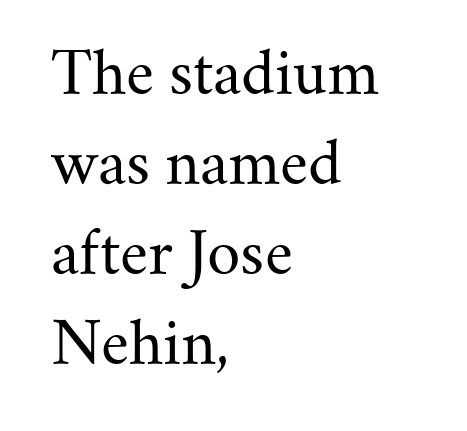
{"serif": "yes", "italic": "no", "bold": "no", "weight": "regular", "width": "normal", "stroke_contrast": "medium", "x_height": "small", "monospaced": "no", "underline": "no", "align": "left", "line_spacing": "normal", "line_spacing_ratio": 1.55, "letter_spacing": "normal", "letter_spacing_em": 0.0, "glyph_px": 58}
